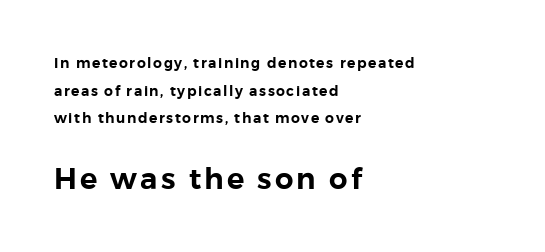
The letters advance in unequal steps, a hallmark of proportional type. Each row of text sits above clean, open space. The letters stand straight up with perfectly vertical stems. The font family rendered here belongs to the sans-serif group. Horizontally, the lines are justified to the leading edge only. These two chunks differ in scale, with the bottom chunk taking the larger measure.
